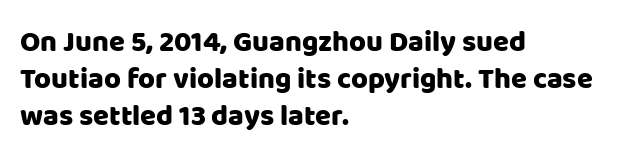
{"serif": "no", "italic": "no", "width": "normal", "stroke_contrast": "low", "x_height": "large", "monospaced": "no", "underline": "no", "align": "left", "line_spacing": "normal", "line_spacing_ratio": 1.28, "letter_spacing": "normal", "letter_spacing_em": 0.0, "glyph_px": 29}
